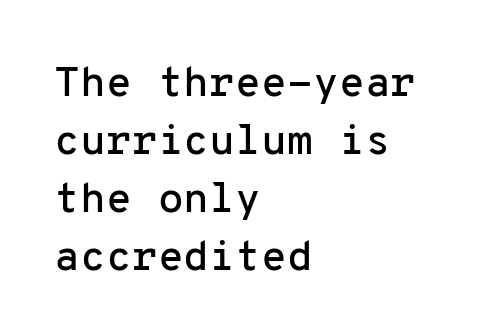
Q: Is the text italic (slanted)? A: No, it is upright.
Q: Is the typeface a serif or a sans-serif typeface? A: Sans-serif.
Q: Is the text underlined? A: No.
Q: How is the paragraph aligned? A: Left-aligned.
Q: Is the spacing between letters normal or unusually wide? A: Normal.
Q: Is the spacing between lines tight, normal or loose? A: Normal.
Q: Width (condensed, normal, or wide)? A: Normal.
Q: Stroke contrast? A: Low.
Q: x-height? A: Medium.
Q: Monospaced? A: Yes.
